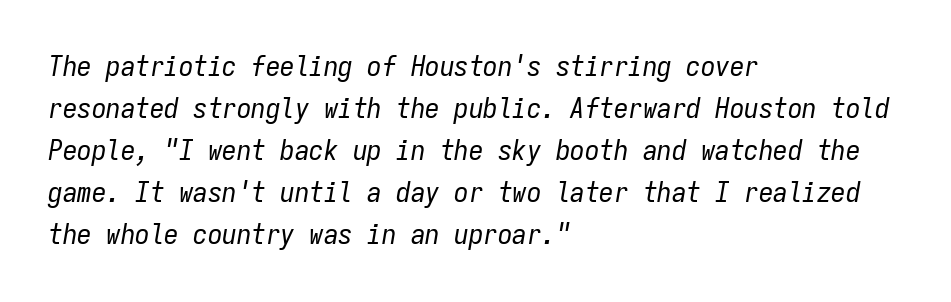
Q: Is the text bold? A: No.
Q: Is the text italic (slanted)? A: Yes, it leans right by about 9 degrees.
Q: Is the text underlined? A: No.
Q: How is the paragraph aligned? A: Left-aligned.
Q: Is the spacing between letters normal or unusually wide? A: Normal.
Q: Is the spacing between lines tight, normal or loose? A: Normal.
Q: Width (condensed, normal, or wide)? A: Condensed.
Q: Stroke contrast? A: Low.
Q: x-height? A: Medium.
Q: Monospaced? A: Yes.
